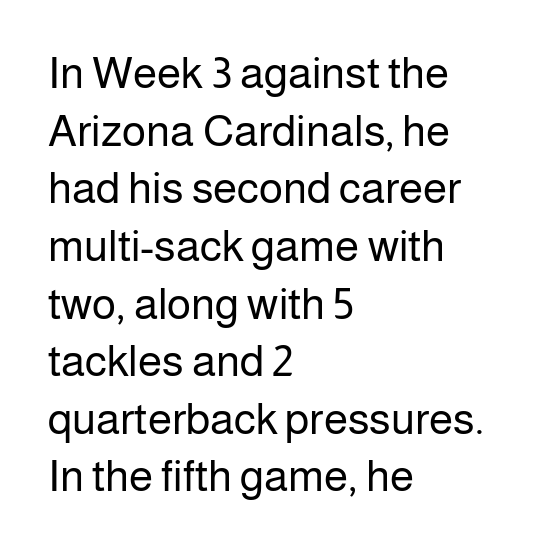
{"serif": "no", "italic": "no", "bold": "no", "weight": "regular", "width": "normal", "stroke_contrast": "low", "x_height": "medium", "monospaced": "no", "underline": "no", "align": "left", "line_spacing": "normal", "line_spacing_ratio": 1.31, "letter_spacing": "normal", "letter_spacing_em": 0.0, "glyph_px": 44}
